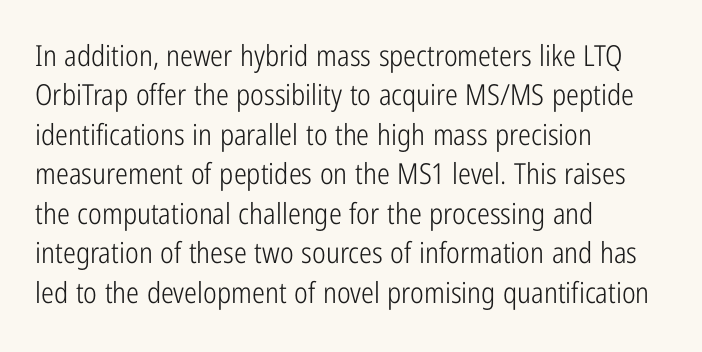
The image shows 29 px light, condensed sans-serif type, upright; set left-aligned, normal line spacing (1.36x), normal letter spacing, not underlined; low stroke contrast and a medium x-height.
